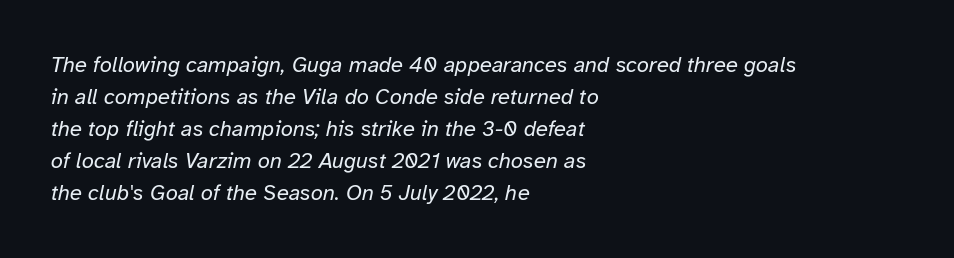
The image shows 22 px text type, italic (leaning right); set left-aligned, normal line spacing (1.45x), normal letter spacing, not underlined.
